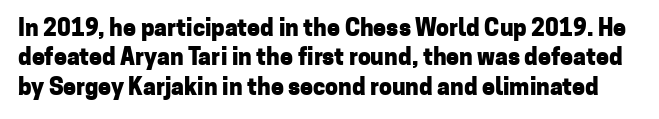
Regarding leading, the lines here are spaced in the standard way. Set as a true bold cut, around the 700 mark. Quick note: underline off. This sample uses an upright cut, with every glyph sitting square on the baseline.
